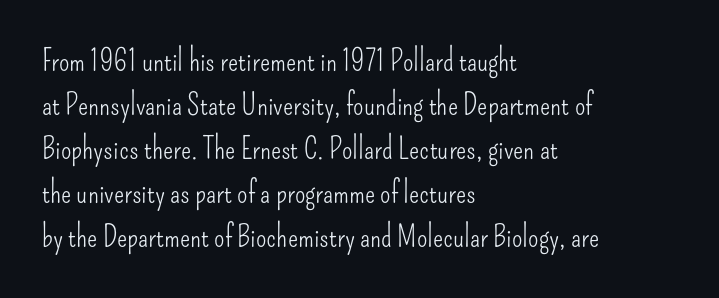
The image shows 30 px light, condensed sans-serif type, upright; set left-aligned, normal line spacing (1.47x), normal letter spacing, not underlined; low stroke contrast and a small x-height.
